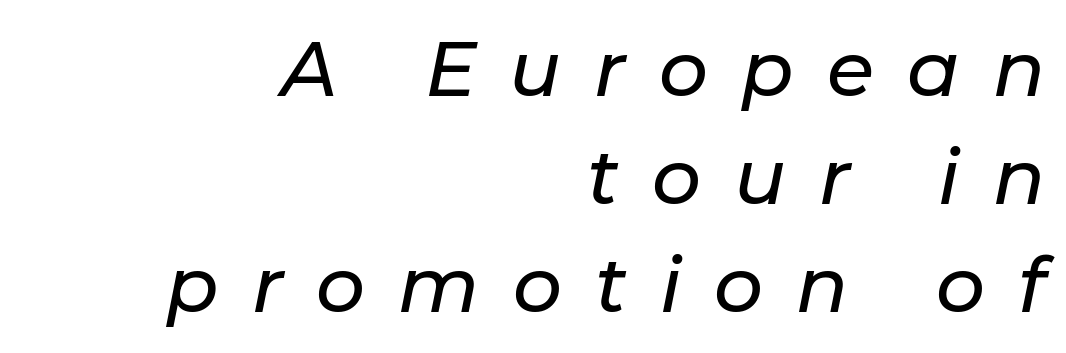
The image shows 77 px text type, italic (leaning right); set right-aligned, normal line spacing (1.4x), unusually wide letter spacing (+0.43 em), not underlined; low stroke contrast and a medium x-height.
